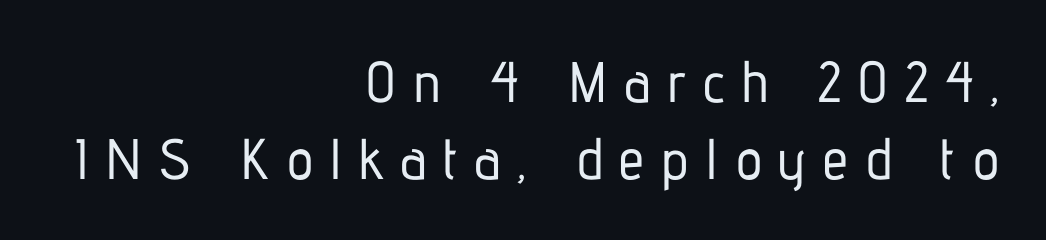
The image shows 57 px condensed sans-serif type, upright; set right-aligned, normal line spacing (1.35x), unusually wide letter spacing (+0.29 em), not underlined; low stroke contrast and a medium x-height.
